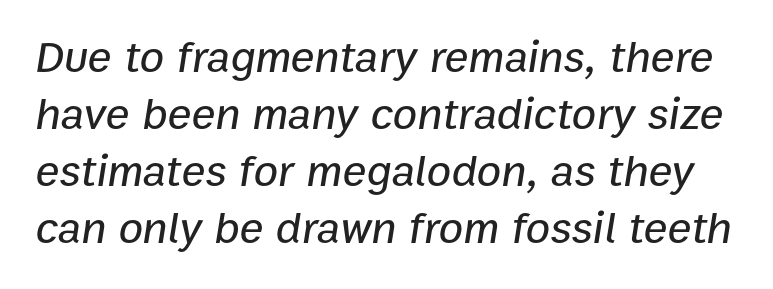
The letters advance in unequal steps, a hallmark of proportional type. The specimen reads as italic at a glance. Unmarked baselines from the first word to the last. Tracking here is standard; glyphs follow each other at the usual distance. Evenly set lines give the paragraph a standard silhouette.
